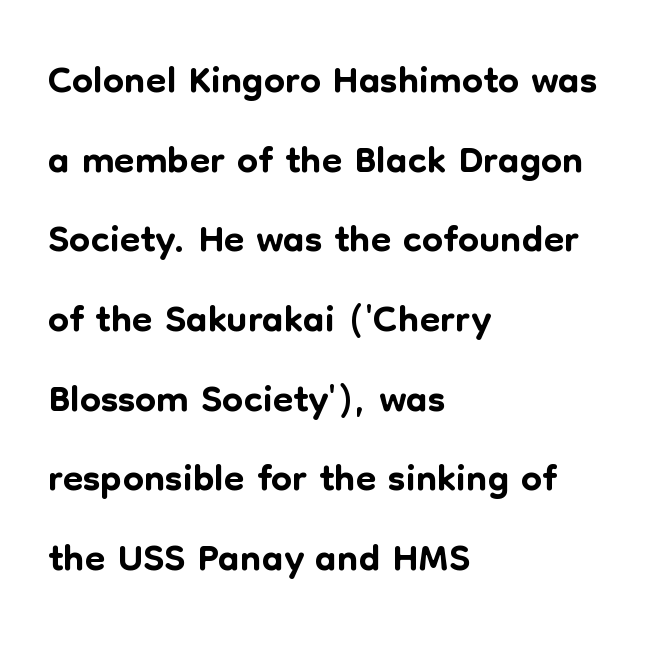
The image shows 59 px sans-serif type, upright; set left-aligned, normal line spacing (1.35x), normal letter spacing, not underlined; low stroke contrast and a medium x-height.
